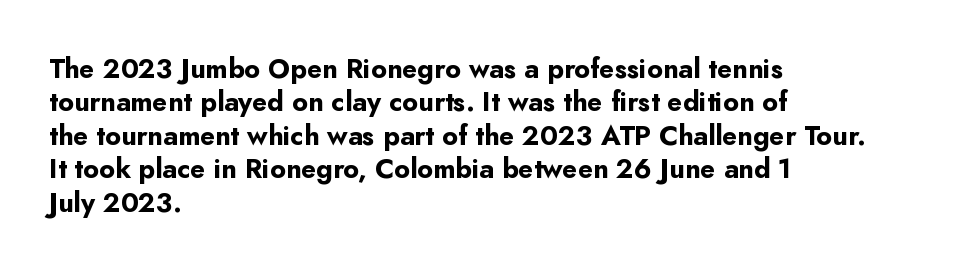
Q: Is the text bold? A: Yes.
Q: Is the text italic (slanted)? A: No, it is upright.
Q: Is the text underlined? A: No.
Q: How is the paragraph aligned? A: Left-aligned.
Q: Is the spacing between letters normal or unusually wide? A: Normal.
